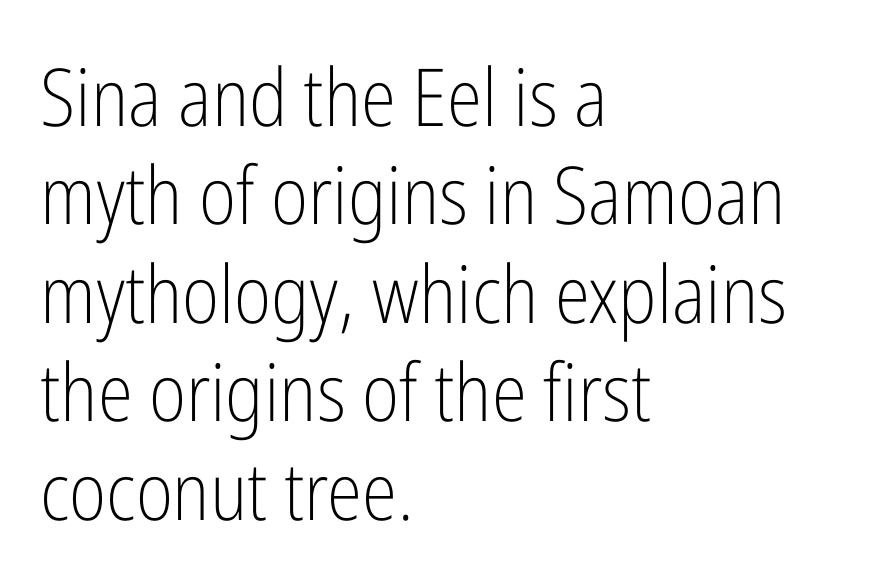
A typesetter would call this proportional, since set widths differ per character. Nope, no serifs anywhere on these letters. The strokes are not fattened; the text isn't bold. These lines keep a tight, regular rhythm from letter to letter. Anything drawn beneath the words? Only blank space. Every stem runs plumb, perpendicular to the baseline.
